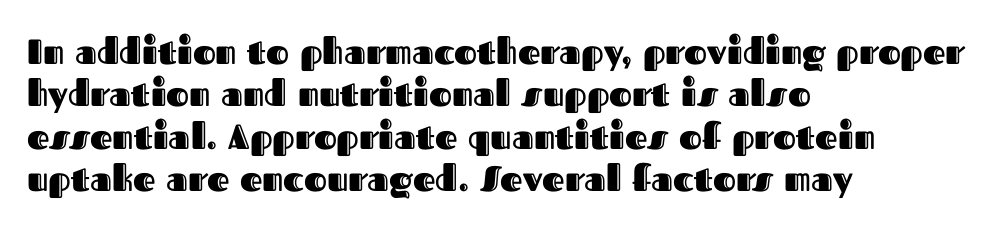
Letter spacing: default. If you drew a line through each stem, it would be perfectly vertical. No word sits above an underline. Horizontally, the lines are justified to the leading edge only. A typesetter would call this proportional, since set widths differ per character.
